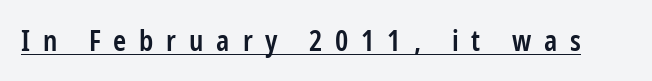
Q: Is the text bold? A: Semi-bold.
Q: Is the text italic (slanted)? A: No, it is upright.
Q: Is the typeface a serif or a sans-serif typeface? A: Sans-serif.
Q: Is the text underlined? A: Yes.
Q: Is the spacing between letters normal or unusually wide? A: Unusually wide.
Q: Width (condensed, normal, or wide)? A: Condensed.
Q: Stroke contrast? A: Low.
Q: x-height? A: Medium.
Q: Monospaced? A: No.
